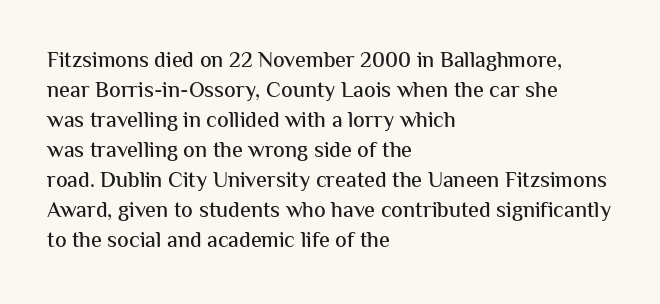
Decoration check: the copy has no underline. A roman cut, with each character standing at attention. The line-height multiplier appears to be the usual default. In CSS terms this would be text-align: left. Words appear dense and cohesive because spacing is normal.
